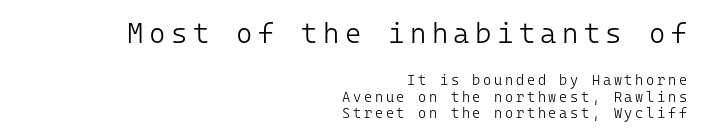
{"serif": "no", "italic": "no", "bold": "no", "weight": "light", "width": "normal", "stroke_contrast": "low", "x_height": "medium", "monospaced": "yes", "underline": "no", "align": "right", "line_spacing_ratio": 1.17, "larger_block": "first", "size_ratio": 2.0, "glyph_px": 28}
